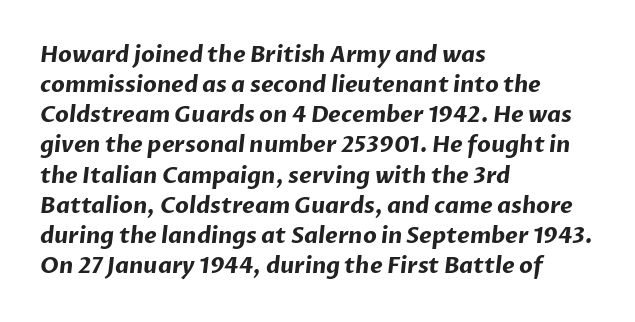
Q: Is the text bold? A: Yes.
Q: Is the text underlined? A: No.
Q: How is the paragraph aligned? A: Left-aligned.
Q: Is the spacing between letters normal or unusually wide? A: Normal.
Q: Is the spacing between lines tight, normal or loose? A: Normal.
